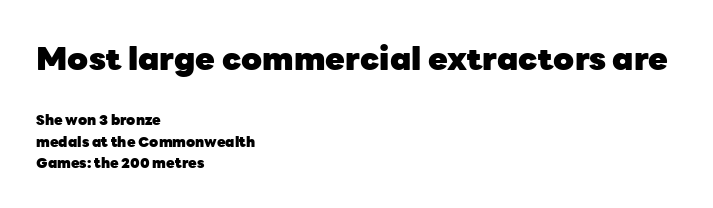
The image shows 32 px heavy sans-serif type, upright; set left-aligned, normal line spacing (1.52x), normal letter spacing, not underlined; the first (top) block is 2.29x larger; low stroke contrast and a medium x-height.
